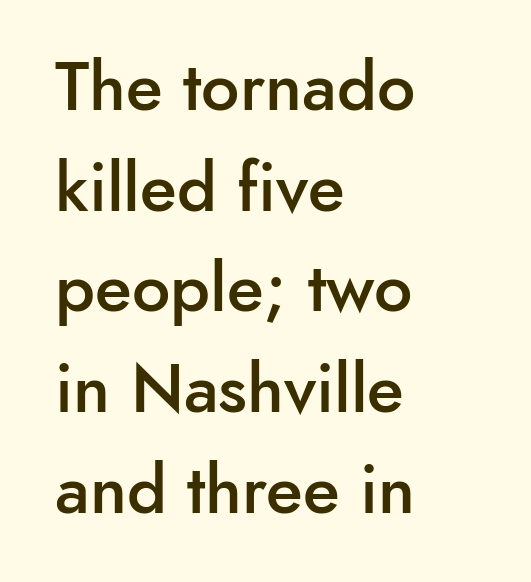
A normal amount of white space separates one row of letters from the next. Rule under the text: the space is simply empty. The axis of the letterforms is exactly vertical. Spacing between characters is what you'd get straight out of the box. This sample has the flowing, uneven cadence of proportional lettering.
